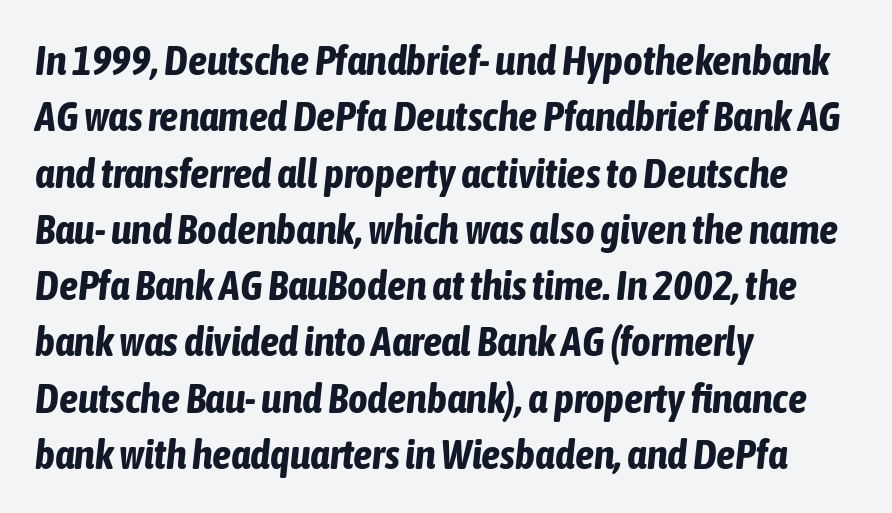
The image shows 42 px bold, condensed type, italic (leaning right); set left-aligned, normal line spacing (1.34x), normal letter spacing, not underlined; low stroke contrast and a medium x-height.
